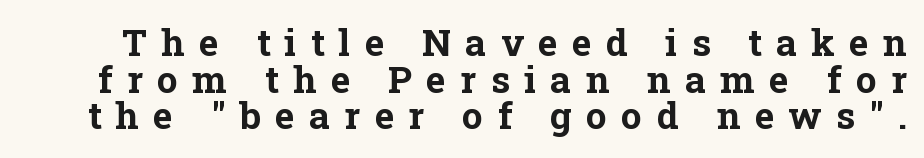
The image shows 37 px bold serif type, upright; set tight line spacing (0.99x), unusually wide letter spacing (+0.39 em), not underlined; low stroke contrast and a medium x-height.
